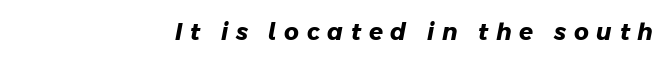
The image shows 23 px bold type; set unusually wide letter spacing (+0.33 em), not underlined.
